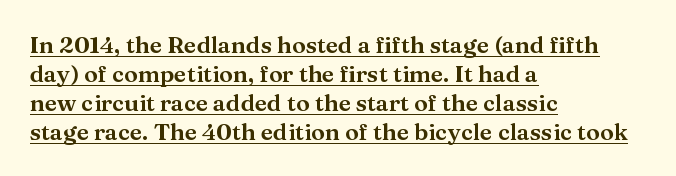
Check the space under the baseline: a stroke is drawn there. Vertical strokes here are truly vertical. The setting favours the left margin, as ordinary paragraphs usually do. In terms of leading, this rendering sits right in the middle. This sample uses plain, unmodified letter spacing.
